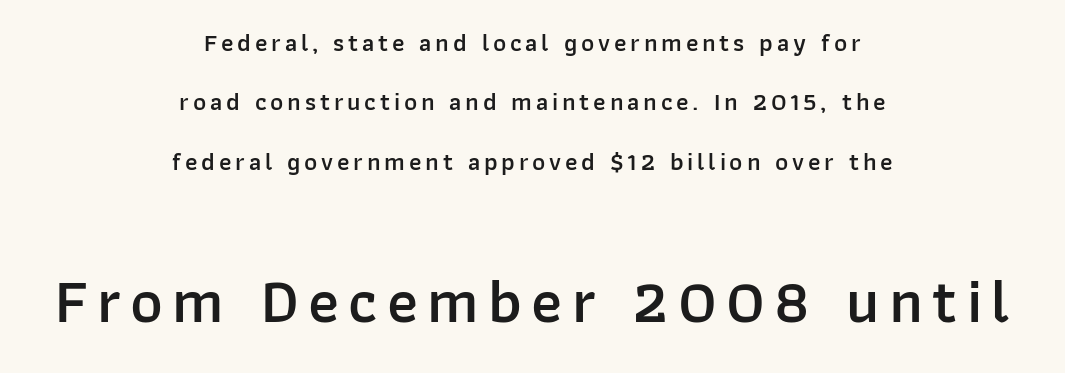
{"serif": "no", "italic": "no", "bold": "semi", "weight": "semibold", "width": "normal", "stroke_contrast": "low", "x_height": "medium", "monospaced": "no", "underline": "no", "align": "center", "line_spacing": "loose", "line_spacing_ratio": 2.38, "larger_block": "second", "size_ratio": 2.48, "glyph_px": 62}
